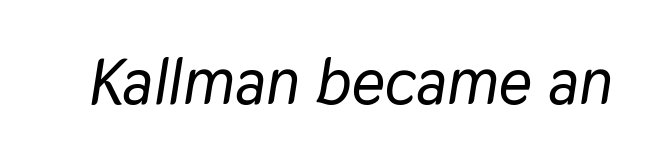
The zone under the glyphs is completely vacant. When letters slant like this, we call the style italic. Students, note that the glyphs here touch the page at normal intervals. Varying glyph widths throughout — classic text-font behaviour.
